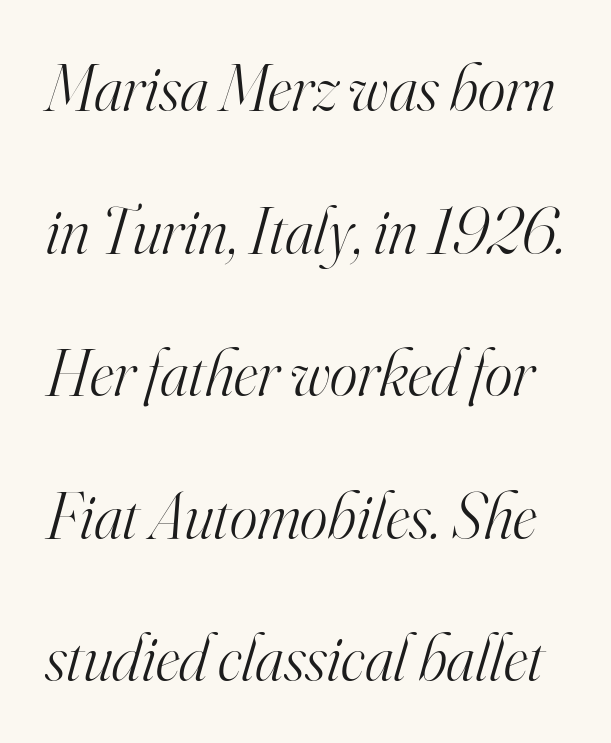
The image shows 66 px light serif type, italic (leaning right); set loose line spacing (2.16x), normal letter spacing, not underlined; high stroke contrast and a small x-height.
